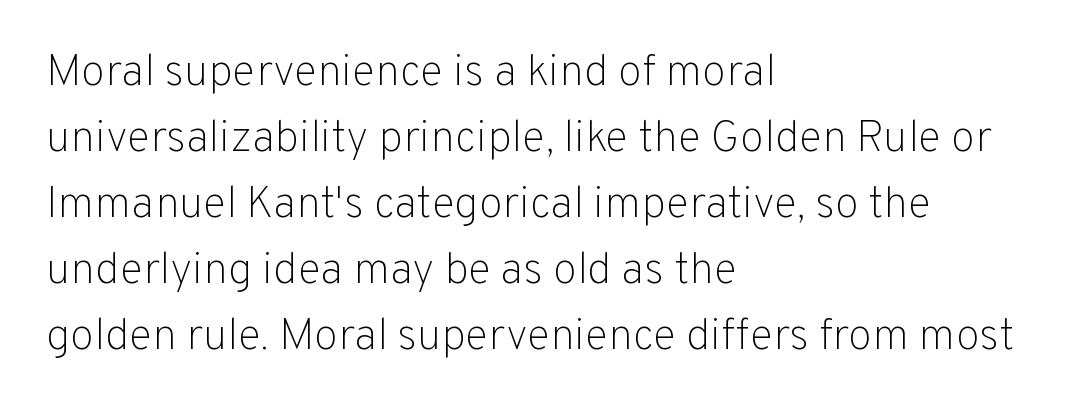
{"serif": "no", "italic": "no", "bold": "no", "weight": "light", "width": "normal", "stroke_contrast": "low", "x_height": "medium", "monospaced": "no", "underline": "no", "align": "left", "line_spacing": "normal", "line_spacing_ratio": 1.5, "letter_spacing": "normal", "letter_spacing_em": 0.0, "glyph_px": 44}
